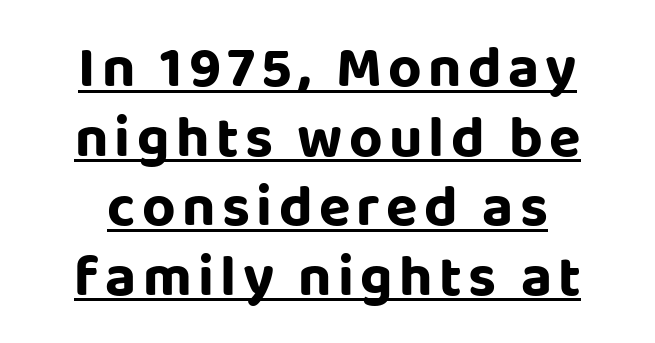
{"serif": "no", "italic": "no", "bold": "yes", "weight": "bold", "width": "normal", "stroke_contrast": "low", "x_height": "large", "monospaced": "no", "underline": "yes", "align": "center", "line_spacing_ratio": 1.2, "glyph_px": 58}
